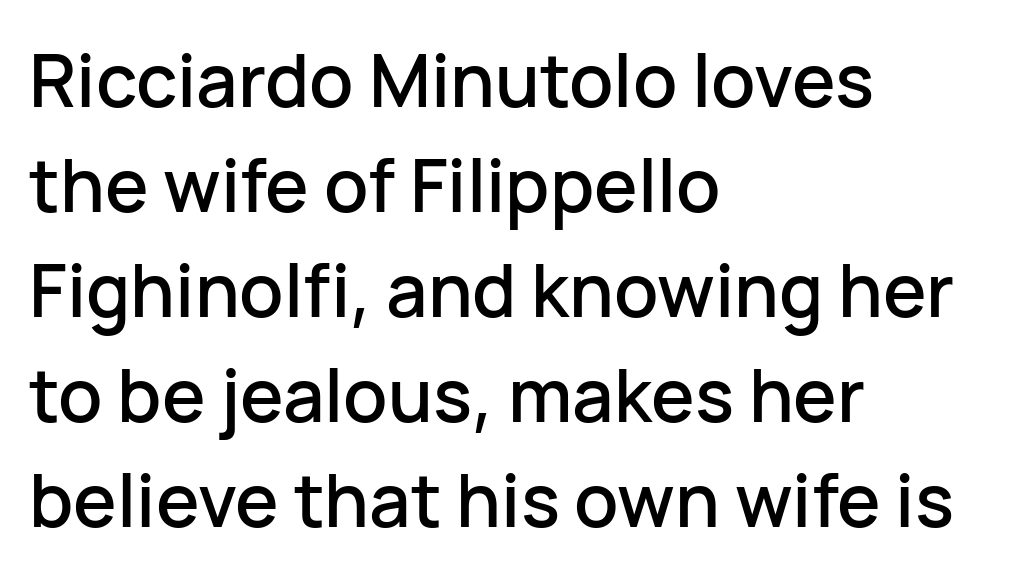
The image shows 73 px sans-serif type, upright; set left-aligned, normal line spacing (1.44x), normal letter spacing, not underlined; low stroke contrast and a medium x-height.
